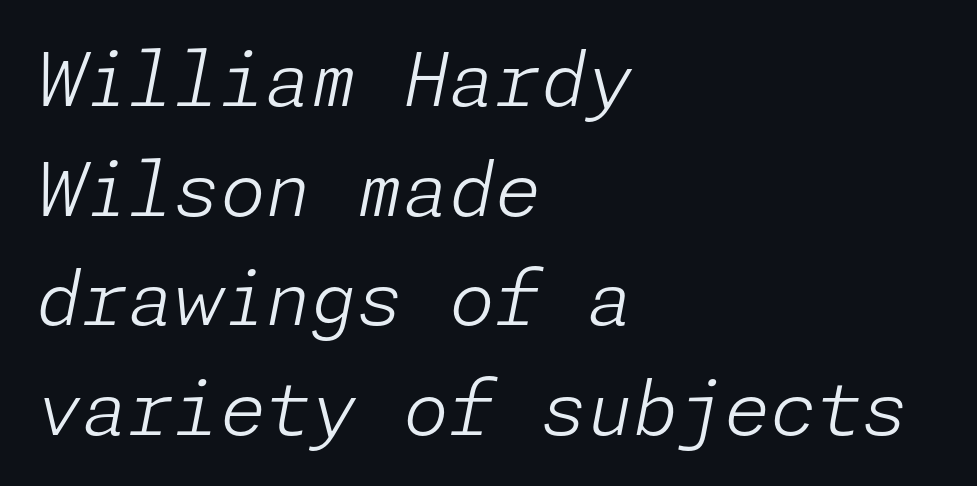
{"italic": "yes", "lean": "right", "slant_degrees": 11, "bold": "no", "weight": "light", "width": "normal", "stroke_contrast": "low", "x_height": "medium", "underline": "no", "align": "left", "line_spacing": "normal", "line_spacing_ratio": 1.48, "letter_spacing": "normal", "letter_spacing_em": 0.0, "glyph_px": 74}
